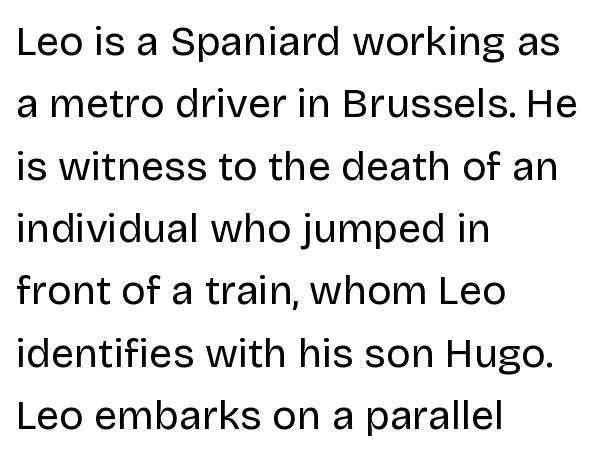
Q: Is the text bold? A: No.
Q: Is the text italic (slanted)? A: No, it is upright.
Q: Is the typeface a serif or a sans-serif typeface? A: Sans-serif.
Q: Is the text underlined? A: No.
Q: How is the paragraph aligned? A: Left-aligned.
Q: Is the spacing between letters normal or unusually wide? A: Normal.
Q: Is the spacing between lines tight, normal or loose? A: Normal.
Q: Width (condensed, normal, or wide)? A: Normal.
Q: Stroke contrast? A: Low.
Q: x-height? A: Large.
Q: Monospaced? A: No.
